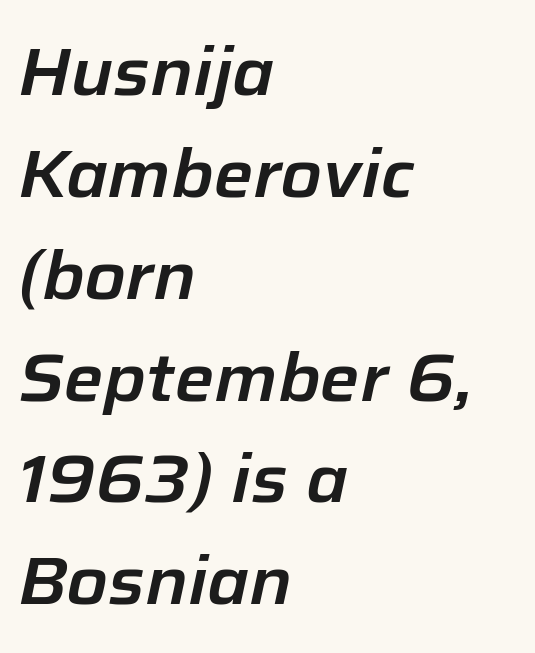
The image shows 67 px text type, italic (leaning right); set left-aligned, normal line spacing (1.52x), normal letter spacing, not underlined; low stroke contrast and a medium x-height.
